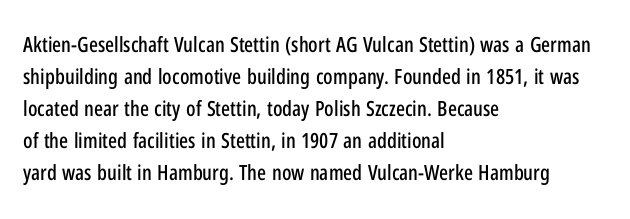
Spacing between characters is what you'd get straight out of the box. This sample is left-justified, so line endings fall wherever the words run out. Has an underline been added? It has not. Evenly set lines give the paragraph a standard silhouette. You can tell it's not italic because the verticals are truly vertical.
